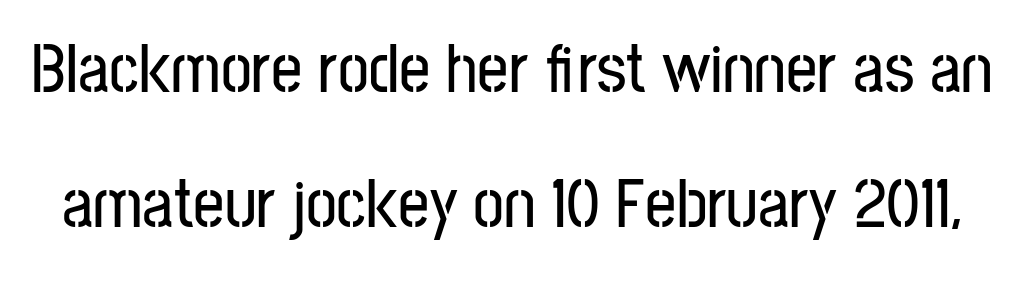
The image shows 69 px condensed sans-serif type, upright; set loose line spacing (1.96x), normal letter spacing, not underlined; low stroke contrast and a medium x-height.
